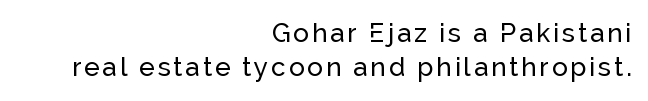
Q: Is the text italic (slanted)? A: No, it is upright.
Q: Is the text underlined? A: No.
Q: How is the paragraph aligned? A: Right-aligned.
Q: Is the spacing between lines tight, normal or loose? A: Normal.
